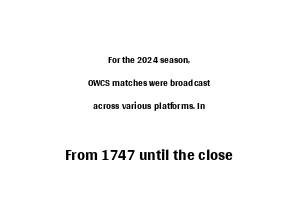
This sample uses plain, unmodified letter spacing. Summary of weight: not heavy and not bold. Glance below the letters and you will spot only blank space. Is there much room between lines? A standard amount, neither cramped nor airy. Every row of glyphs is offset so its center matches the block's center. Rendered with straight, roman letterforms.
